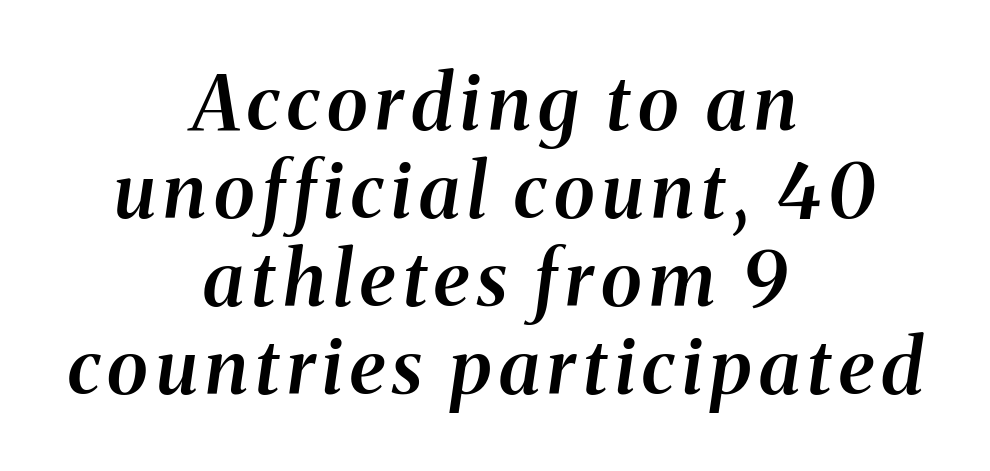
Q: Is the text bold? A: Semi-bold.
Q: Is the text italic (slanted)? A: Yes, it leans right by about 8 degrees.
Q: Is the typeface a serif or a sans-serif typeface? A: Serif.
Q: Is the text underlined? A: No.
Q: How is the paragraph aligned? A: Centered.
Q: Width (condensed, normal, or wide)? A: Normal.
Q: Stroke contrast? A: Medium.
Q: x-height? A: Medium.
Q: Monospaced? A: No.
